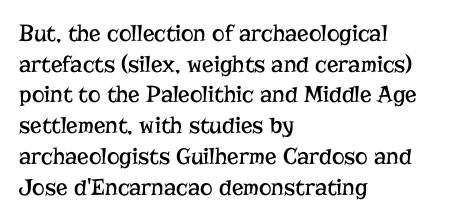
{"italic": "no", "bold": "no", "underline": "no", "align": "left", "line_spacing": "normal", "line_spacing_ratio": 1.28, "letter_spacing": "normal", "letter_spacing_em": 0.0, "glyph_px": 24}
